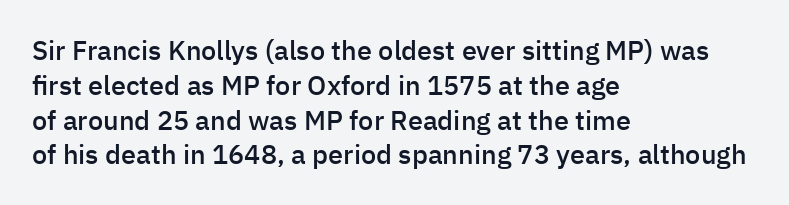
{"italic": "no", "bold": "semi", "underline": "no", "align": "left", "line_spacing": "normal", "line_spacing_ratio": 1.29, "letter_spacing": "normal", "letter_spacing_em": 0.0, "glyph_px": 27}
